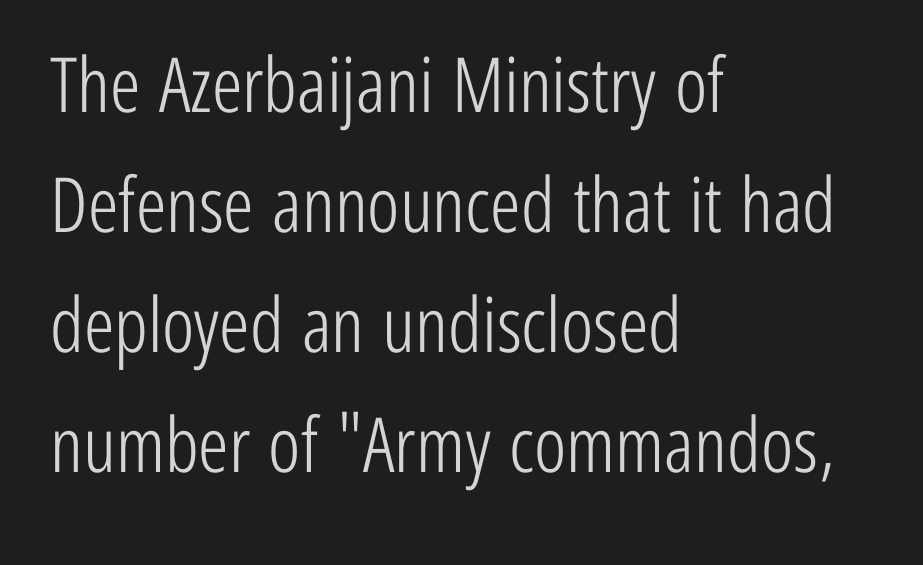
{"serif": "no", "italic": "no", "bold": "no", "weight": "light", "width": "condensed", "stroke_contrast": "low", "x_height": "medium", "monospaced": "no", "underline": "no", "align": "left", "line_spacing": "normal", "line_spacing_ratio": 1.58, "letter_spacing": "normal", "letter_spacing_em": 0.0, "glyph_px": 76}
